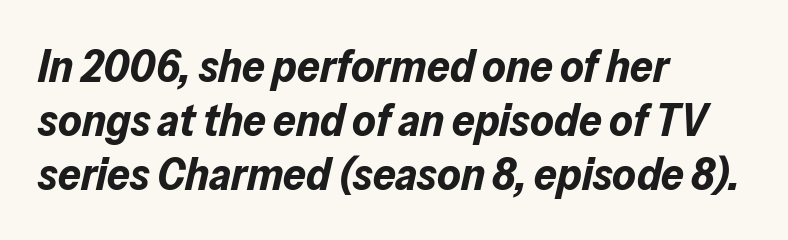
The image shows 45 px bold type, italic (leaning right); set left-aligned, line spacing 1.2x, normal letter spacing, not underlined; low stroke contrast and a medium x-height.
